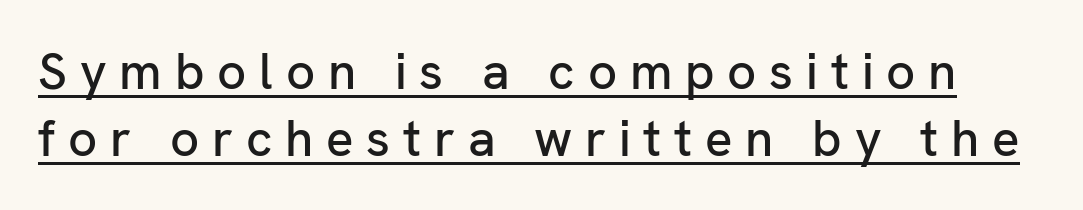
Varying glyph widths throughout — classic text-font behaviour. Each letter's strokes conclude bluntly, with no projecting serifs. Somebody hit Ctrl+U on this one — the words are underlined. Honestly, the letter spacing is so wide it's the main thing you notice. This is roman type, the default non-slanted kind. Compared with typical paragraphs, the rows here are spaced about the same.
